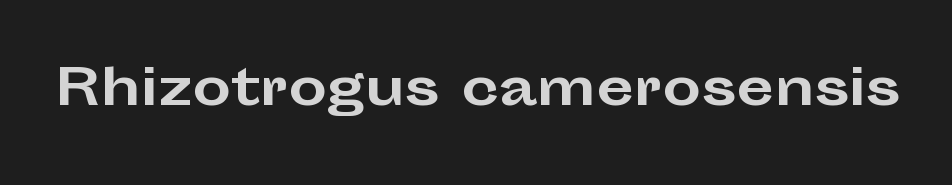
Font category for this specimen: sans-serif. Looks like regular typesetting: each glyph gets only the width it needs. Each glyph is drawn with heavy, bold strokes. Posture: vertical. Default kerning and tracking; the words read as compact shapes. Words float on clear page, feet unadorned.
